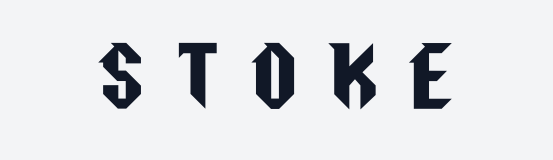
Q: Is the text italic (slanted)? A: No, it is upright.
Q: Is the typeface a serif or a sans-serif typeface? A: Sans-serif.
Q: Is the text underlined? A: No.
Q: Is the spacing between letters normal or unusually wide? A: Unusually wide.
Q: Width (condensed, normal, or wide)? A: Condensed.
Q: Stroke contrast? A: Low.
Q: x-height? A: Large.
Q: Monospaced? A: No.
